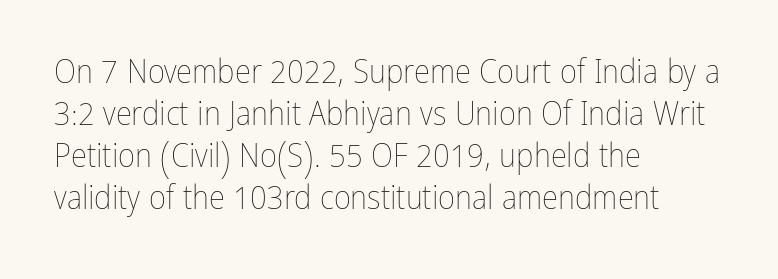
The image shows 33 px thin, condensed type, upright; set left-aligned, normal line spacing (1.27x), normal letter spacing, not underlined; low stroke contrast and a medium x-height.
